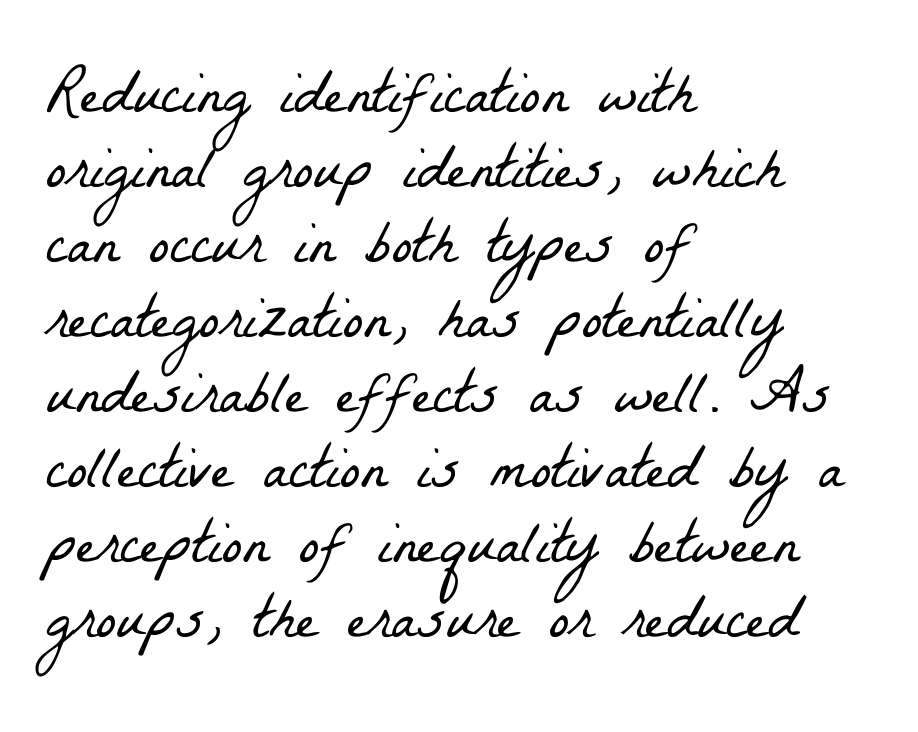
The image shows 61 px light, condensed serif type; set left-aligned, line spacing 1.23x, normal letter spacing, not underlined; low stroke contrast and a medium x-height.
